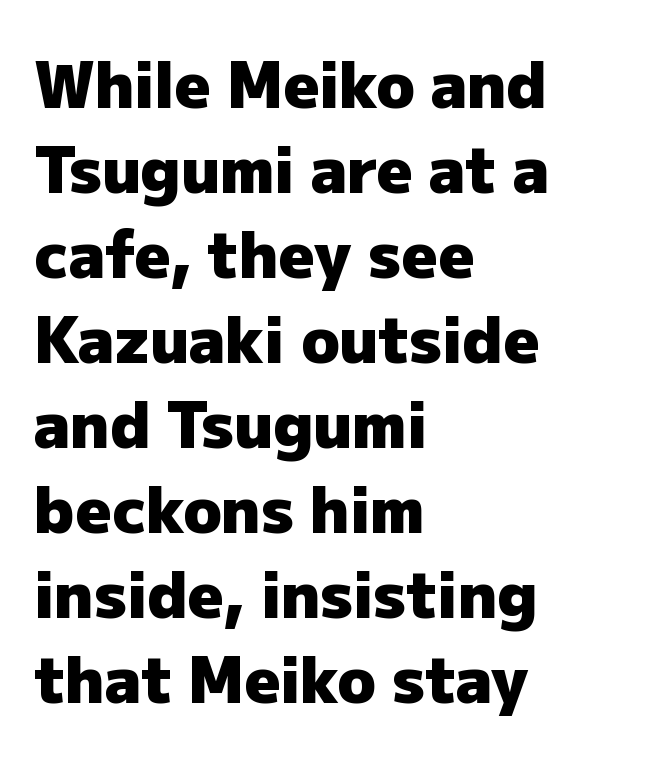
{"serif": "no", "italic": "no", "bold": "yes", "weight": "heavy", "width": "normal", "stroke_contrast": "low", "x_height": "medium", "monospaced": "no", "underline": "no", "align": "left", "line_spacing": "normal", "line_spacing_ratio": 1.35, "letter_spacing": "normal", "letter_spacing_em": 0.0, "glyph_px": 63}
